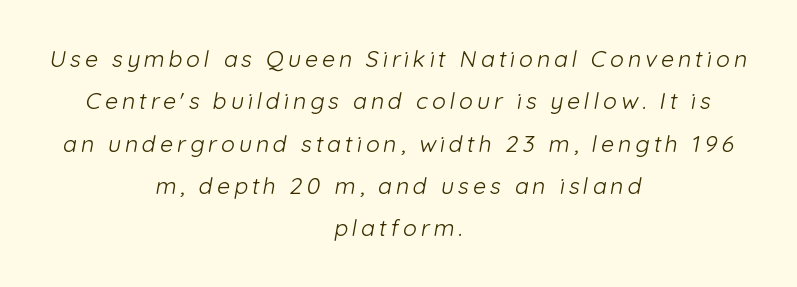
The font sits on the lighter half of the weight spectrum, regular included. The paragraph has two soft edges and a firm central axis. Honestly, there is no underline to notice here at all.
